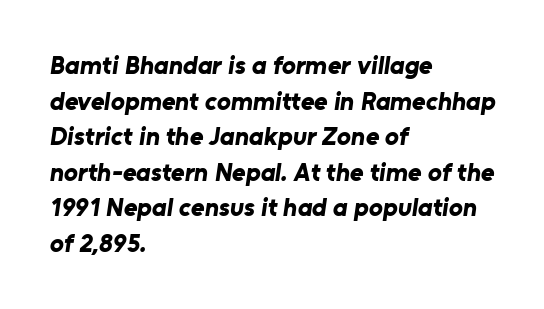
The image shows 26 px bold type; set left-aligned, normal line spacing (1.37x), normal letter spacing, not underlined.
